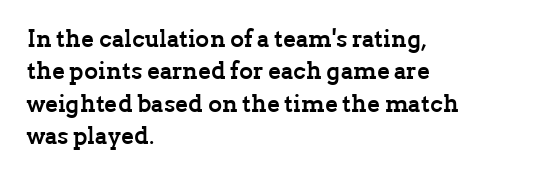
Q: Is the text bold? A: Yes.
Q: Is the text italic (slanted)? A: No, it is upright.
Q: Is the text underlined? A: No.
Q: How is the paragraph aligned? A: Left-aligned.
Q: Is the spacing between letters normal or unusually wide? A: Normal.
Q: Is the spacing between lines tight, normal or loose? A: Normal.
